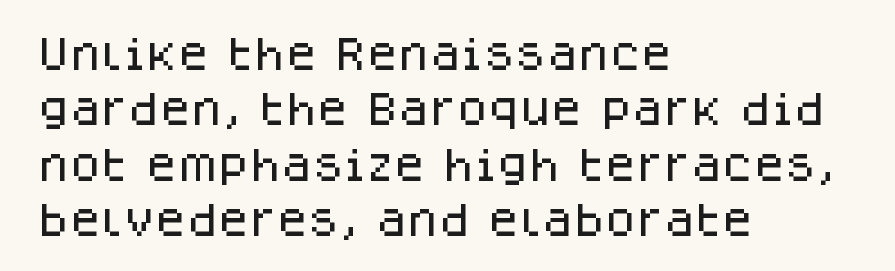
Students, observe: this is what conventionally led text looks like. Ordinary non-slanted type is in use. Does the copy run flush right? No — it runs flush left. The string is rendered with underlining switched off. Think of a printed novel: that variable character pitch is what you see here. Tracking here is standard; glyphs follow each other at the usual distance.
